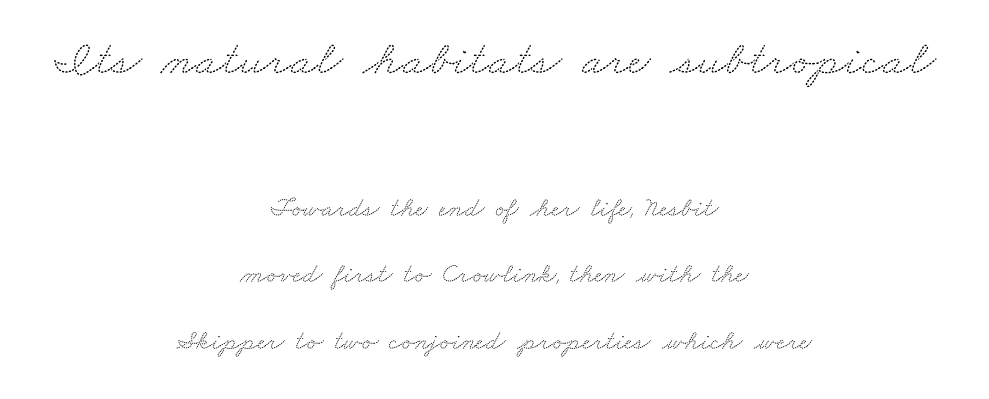
The image shows 49 px wide serif type; set centered, loose line spacing (2.38x), normal letter spacing, not underlined; the first (top) block is 1.75x larger; medium stroke contrast and a small x-height.
